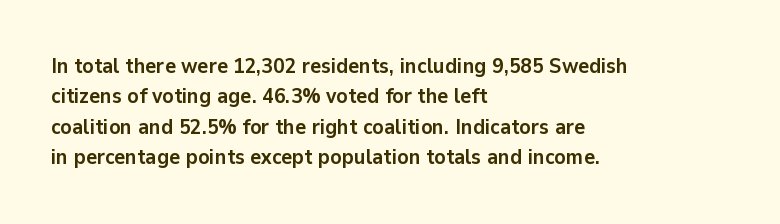
The image shows 21 px bold type, upright; set left-aligned, normal line spacing (1.45x), normal letter spacing, not underlined.
